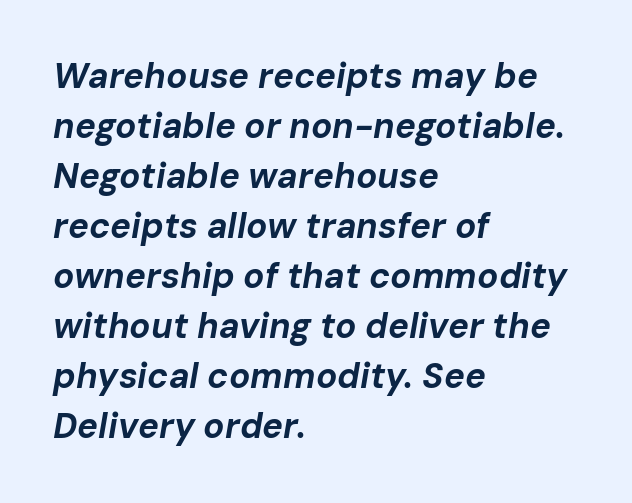
{"italic": "yes", "lean": "right", "slant_degrees": 10, "bold": "yes", "weight": "bold", "width": "normal", "stroke_contrast": "low", "x_height": "medium", "monospaced": "no", "underline": "no", "align": "left", "line_spacing": "normal", "line_spacing_ratio": 1.43, "letter_spacing": "normal", "letter_spacing_em": 0.0, "glyph_px": 35}
